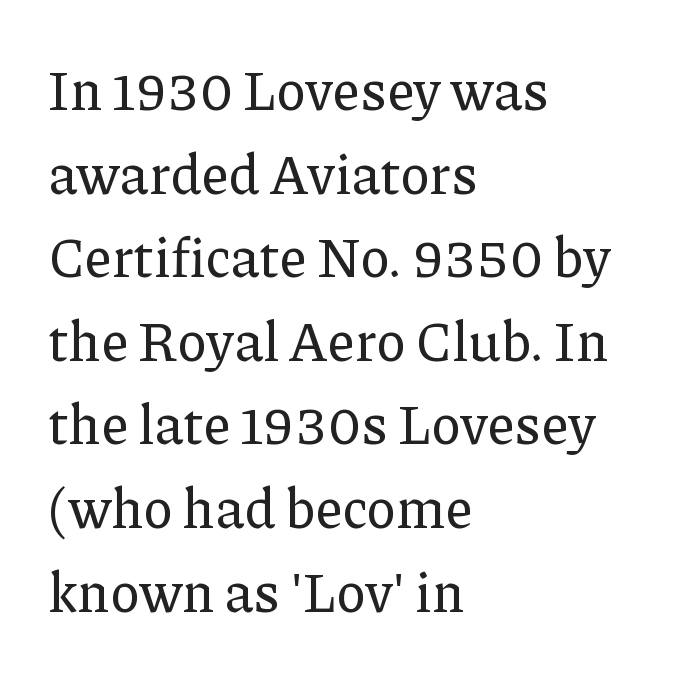
{"serif": "yes", "italic": "no", "width": "normal", "stroke_contrast": "low", "x_height": "medium", "monospaced": "no", "underline": "no", "align": "left", "line_spacing": "normal", "line_spacing_ratio": 1.52, "letter_spacing": "normal", "letter_spacing_em": 0.0, "glyph_px": 55}
